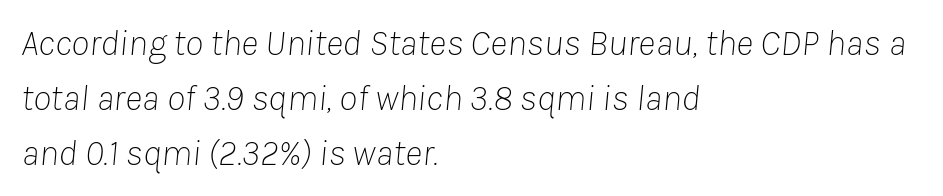
The image shows 37 px thin type, italic (leaning right); set left-aligned, normal line spacing (1.48x), normal letter spacing, not underlined; low stroke contrast and a medium x-height.
